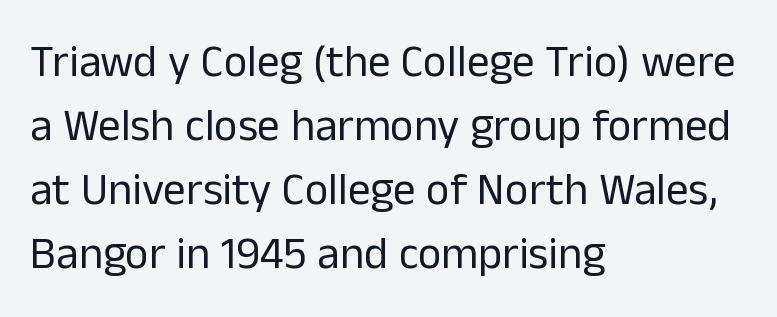
Q: Is the text bold? A: No.
Q: Is the text italic (slanted)? A: No, it is upright.
Q: Is the typeface a serif or a sans-serif typeface? A: Sans-serif.
Q: Is the text underlined? A: No.
Q: How is the paragraph aligned? A: Left-aligned.
Q: Is the spacing between letters normal or unusually wide? A: Normal.
Q: Is the spacing between lines tight, normal or loose? A: Normal.
Q: Width (condensed, normal, or wide)? A: Normal.
Q: Stroke contrast? A: Low.
Q: x-height? A: Medium.
Q: Monospaced? A: No.
